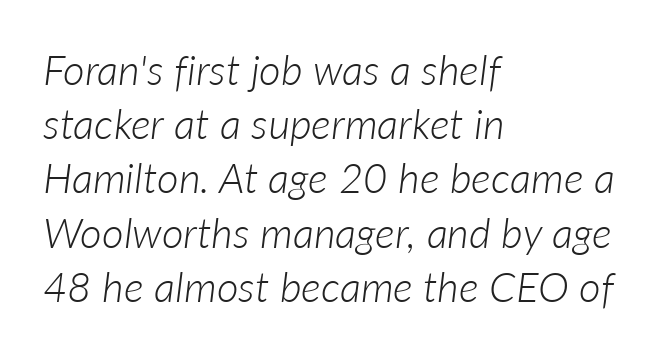
{"italic": "yes", "lean": "right", "slant_degrees": 7, "bold": "no", "weight": "light", "width": "normal", "stroke_contrast": "low", "x_height": "medium", "monospaced": "no", "underline": "no", "align": "left", "line_spacing": "normal", "line_spacing_ratio": 1.29, "letter_spacing": "normal", "letter_spacing_em": 0.0, "glyph_px": 42}
